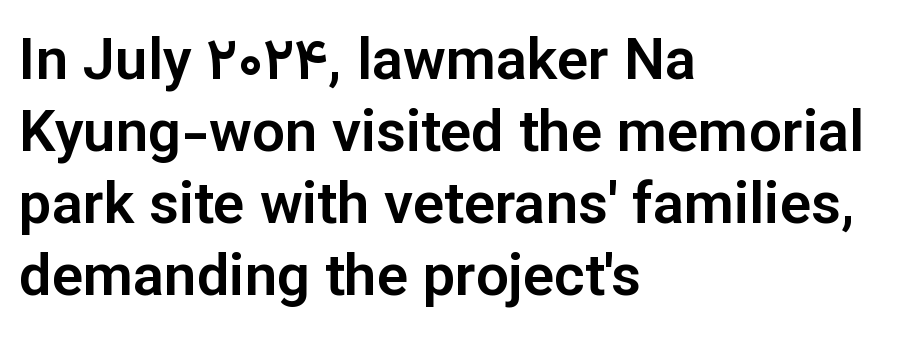
The image shows 58 px sans-serif type, upright; set left-aligned, line spacing 1.24x, normal letter spacing, not underlined; low stroke contrast and a medium x-height.
